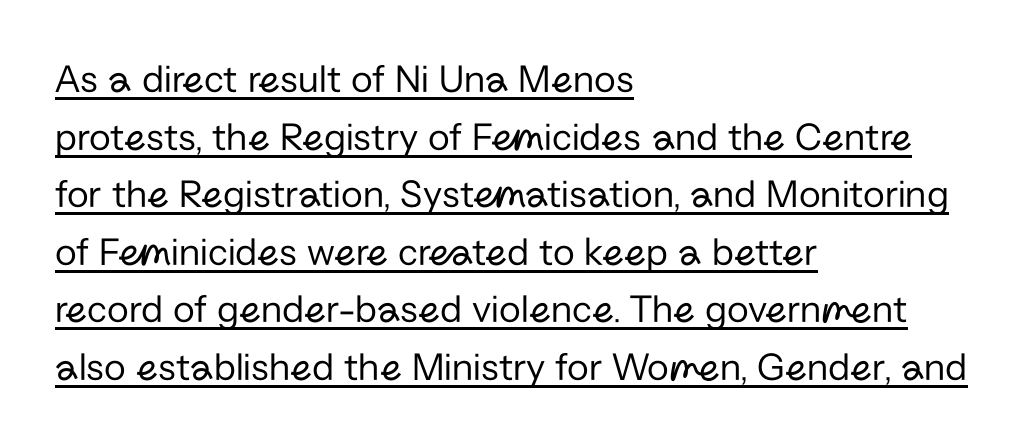
The image shows 40 px regular-weight sans-serif type, upright; set left-aligned, normal line spacing (1.44x), normal letter spacing, underlined; low stroke contrast and a medium x-height.
